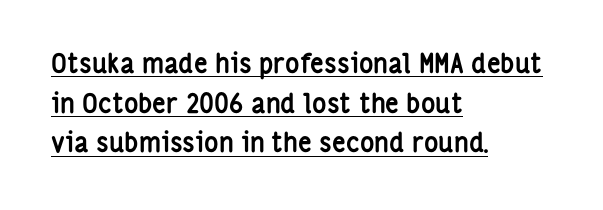
Leftover space on each line is placed entirely after the last word. Ordinary non-slanted type is in use. Each new line begins a customary step beneath the previous one. A continuous stroke trails under the words, as in a hyperlink. Students, this is bold: see how much ink each stroke carries. How are the letters spaced? Ordinarily, with no added tracking.
